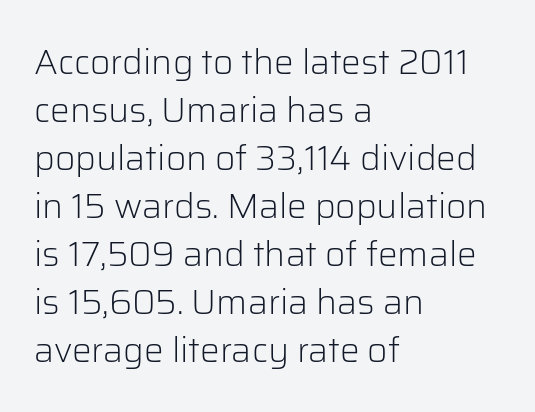
{"serif": "no", "italic": "no", "bold": "no", "weight": "light", "width": "normal", "stroke_contrast": "low", "x_height": "medium", "monospaced": "no", "underline": "no", "align": "left", "line_spacing": "normal", "line_spacing_ratio": 1.37, "letter_spacing": "normal", "letter_spacing_em": 0.0, "glyph_px": 35}
